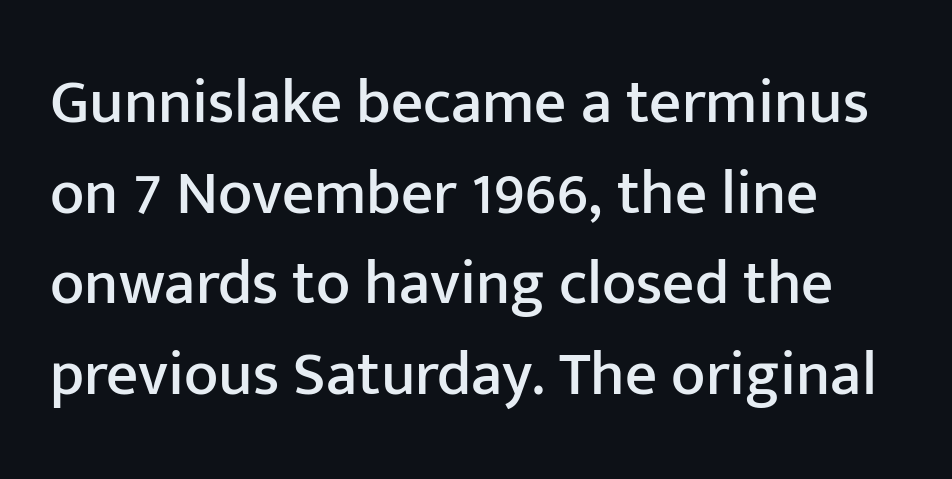
The image shows 63 px sans-serif type, upright; set normal line spacing (1.44x), normal letter spacing, not underlined; low stroke contrast and a medium x-height.
